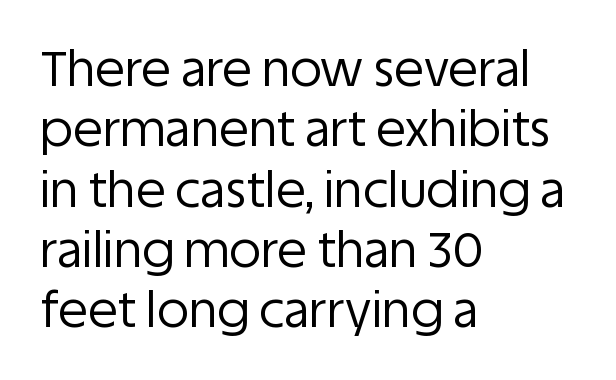
{"serif": "no", "italic": "no", "bold": "no", "weight": "regular", "width": "normal", "stroke_contrast": "low", "x_height": "large", "monospaced": "no", "underline": "no", "align": "left", "line_spacing_ratio": 1.23, "letter_spacing": "normal", "letter_spacing_em": 0.0, "glyph_px": 49}
